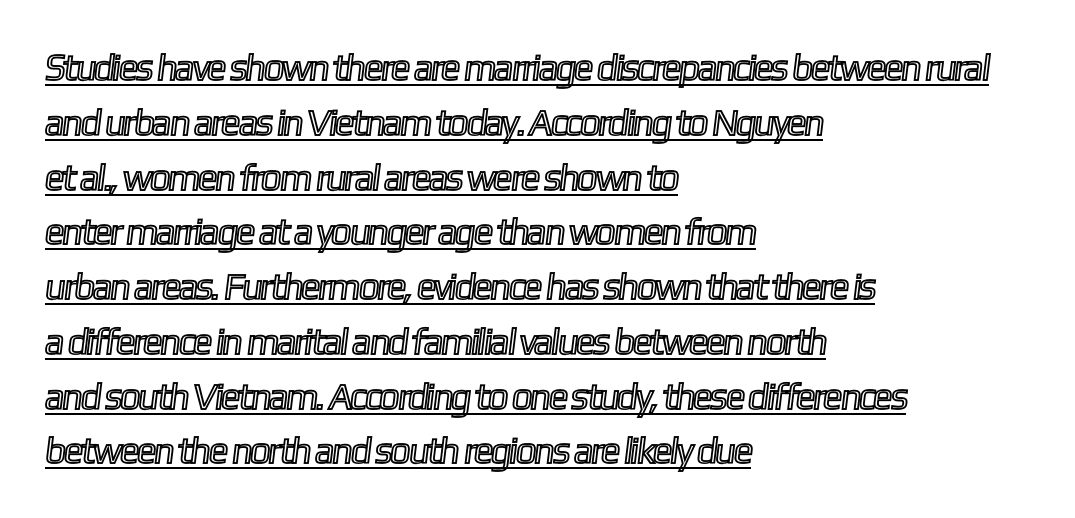
The image shows 37 px condensed type; set left-aligned, normal line spacing (1.48x), normal letter spacing, underlined; a medium x-height.
